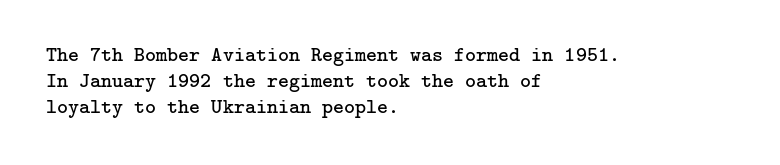
The image shows 21 px text type, upright; set left-aligned, line spacing 1.24x, normal letter spacing, not underlined.
